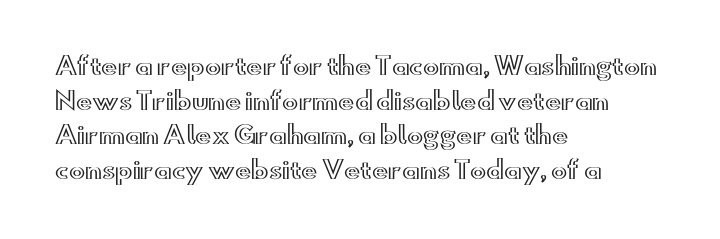
The compositor pushed each line to the left boundary. Compared with typical paragraphs, the rows here are spaced about the same. Here the glyphs are tracked normally, forming tight word shapes. Check the space under the baseline: it is left empty. You can tell it's not italic because the verticals are truly vertical.
